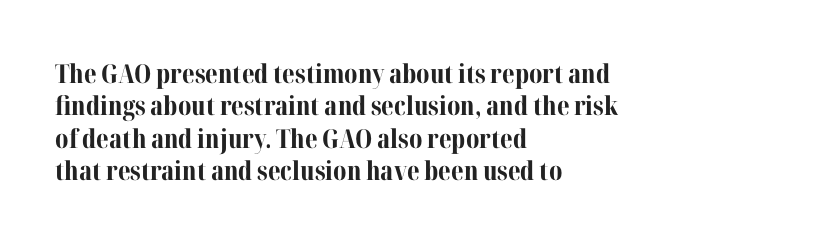
Q: Is the text bold? A: Yes.
Q: Is the text italic (slanted)? A: No, it is upright.
Q: Is the text underlined? A: No.
Q: How is the paragraph aligned? A: Left-aligned.
Q: Is the spacing between letters normal or unusually wide? A: Normal.
Q: Is the spacing between lines tight, normal or loose? A: Normal.
